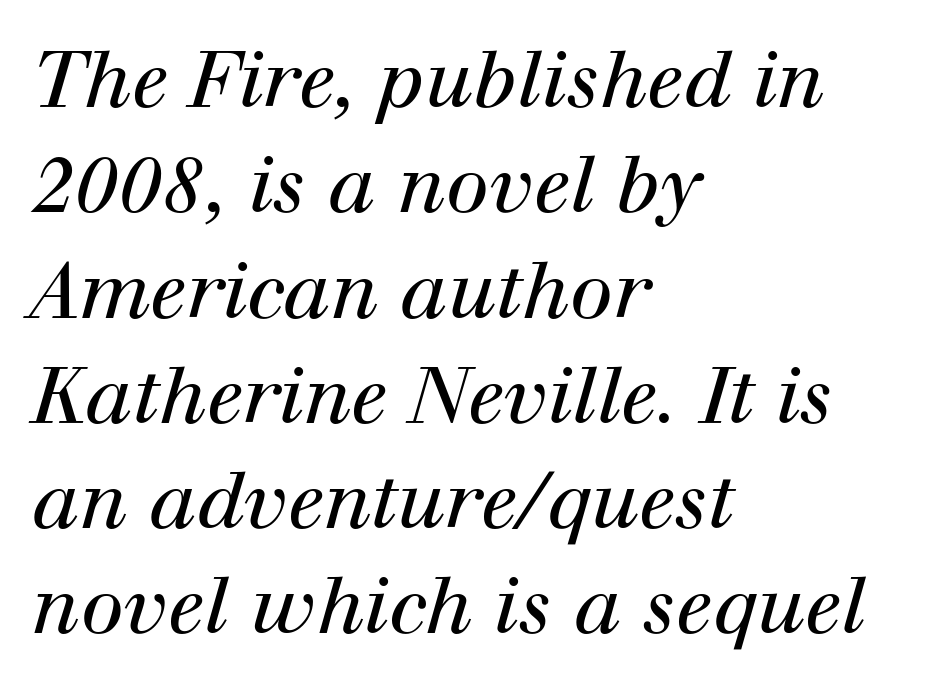
The image shows 78 px regular-weight serif type, italic (leaning right); set left-aligned, normal line spacing (1.35x), normal letter spacing, not underlined; high stroke contrast and a medium x-height.
